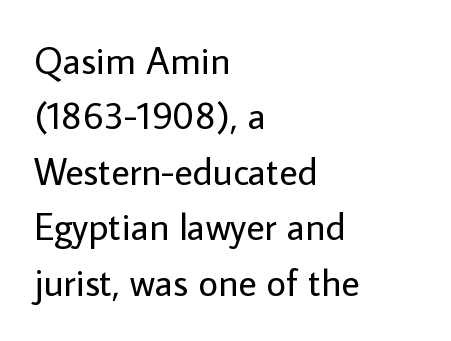
{"serif": "no", "italic": "no", "bold": "no", "weight": "regular", "width": "normal", "stroke_contrast": "low", "x_height": "medium", "monospaced": "no", "underline": "no", "align": "left", "line_spacing": "normal", "line_spacing_ratio": 1.46, "letter_spacing": "normal", "letter_spacing_em": 0.0, "glyph_px": 38}
